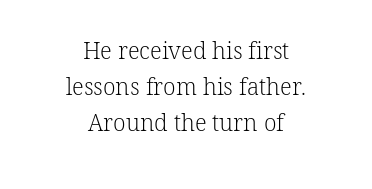
Q: Is the text bold? A: No.
Q: Is the text italic (slanted)? A: No, it is upright.
Q: Is the text underlined? A: No.
Q: How is the paragraph aligned? A: Centered.
Q: Is the spacing between letters normal or unusually wide? A: Normal.
Q: Is the spacing between lines tight, normal or loose? A: Normal.
